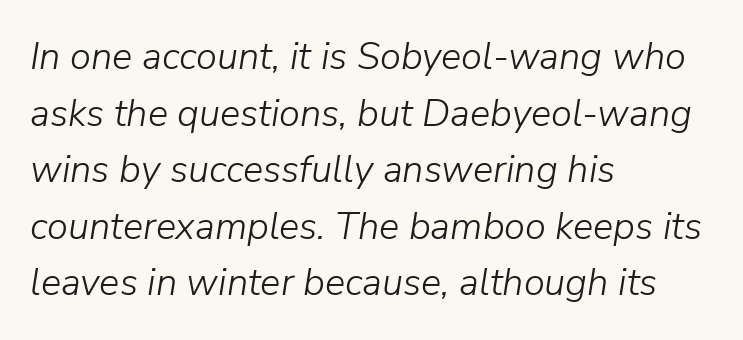
The passage shown stacks its lines at a standard gap. Character widths vary here, with narrow letters taking less room than wide ones. A quiet, ordinary-to-light weight characterises the typeface. It's the slanting kind of type.
